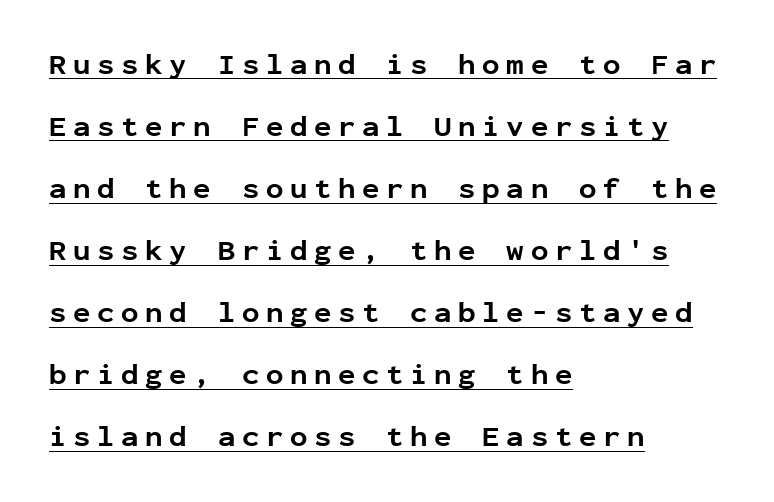
The image shows 29 px bold sans-serif type, upright, monospaced; set left-aligned, loose line spacing (2.14x), unusually wide letter spacing (+0.23 em), underlined; low stroke contrast and a medium x-height.
